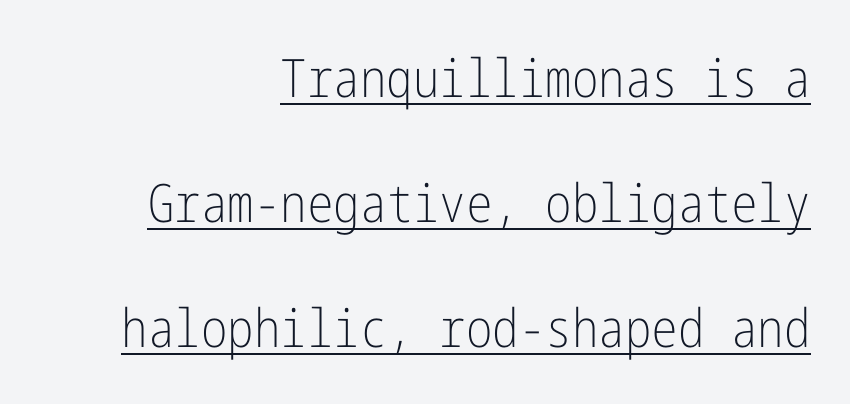
Q: Is the text bold? A: No.
Q: Is the text italic (slanted)? A: No, it is upright.
Q: Is the typeface a serif or a sans-serif typeface? A: Sans-serif.
Q: Is the text underlined? A: Yes.
Q: How is the paragraph aligned? A: Right-aligned.
Q: Is the spacing between letters normal or unusually wide? A: Normal.
Q: Is the spacing between lines tight, normal or loose? A: Loose.
Q: Width (condensed, normal, or wide)? A: Condensed.
Q: Stroke contrast? A: Low.
Q: x-height? A: Medium.
